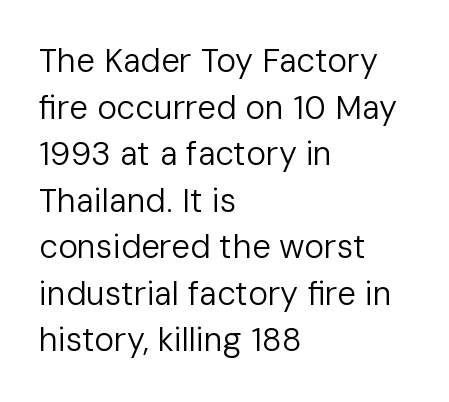
The image shows 33 px regular-weight sans-serif type, upright; set left-aligned, normal line spacing (1.41x), normal letter spacing, not underlined; low stroke contrast and a medium x-height.
